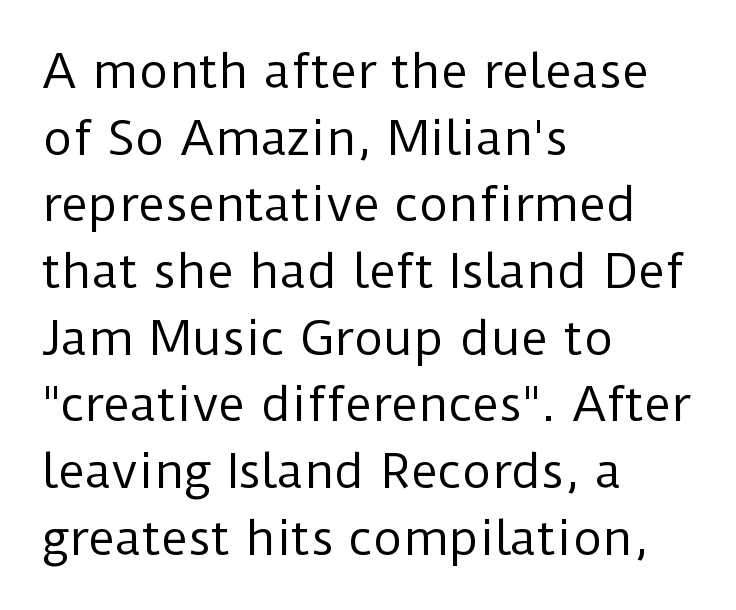
Q: Is the text bold? A: No.
Q: Is the text italic (slanted)? A: No, it is upright.
Q: Is the typeface a serif or a sans-serif typeface? A: Sans-serif.
Q: Is the text underlined? A: No.
Q: How is the paragraph aligned? A: Left-aligned.
Q: Is the spacing between letters normal or unusually wide? A: Normal.
Q: Is the spacing between lines tight, normal or loose? A: Normal.
Q: Width (condensed, normal, or wide)? A: Normal.
Q: Stroke contrast? A: Low.
Q: x-height? A: Medium.
Q: Monospaced? A: No.
